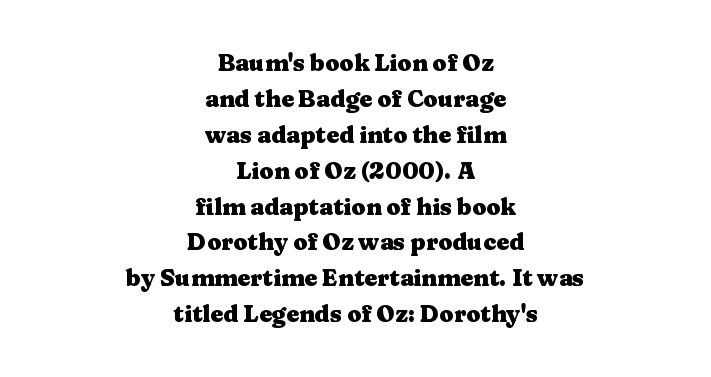
The image shows 23 px bold type, upright; set centered, normal line spacing (1.56x), normal letter spacing, not underlined.
